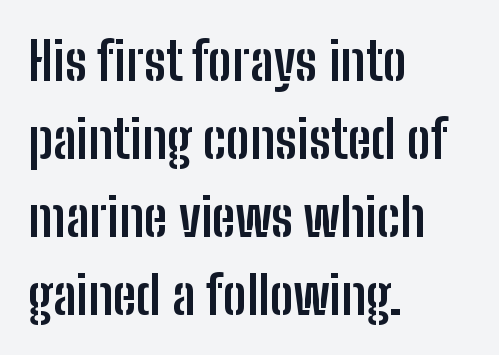
{"serif": "no", "italic": "no", "bold": "yes", "weight": "semibold", "width": "condensed", "stroke_contrast": "low", "x_height": "medium", "monospaced": "no", "underline": "no", "align": "left", "line_spacing": "normal", "line_spacing_ratio": 1.47, "letter_spacing": "normal", "letter_spacing_em": 0.0, "glyph_px": 53}
